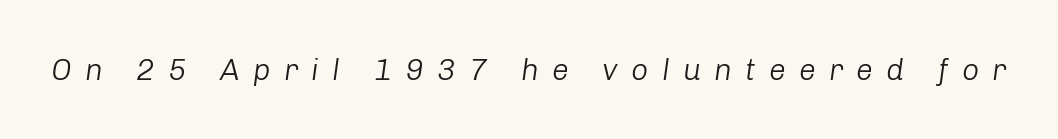
Q: Is the text bold? A: No.
Q: Is the text italic (slanted)? A: Yes, it leans right by about 8 degrees.
Q: Is the text underlined? A: No.
Q: Is the spacing between letters normal or unusually wide? A: Unusually wide.
Q: Width (condensed, normal, or wide)? A: Normal.
Q: Stroke contrast? A: Low.
Q: x-height? A: Medium.
Q: Monospaced? A: No.
